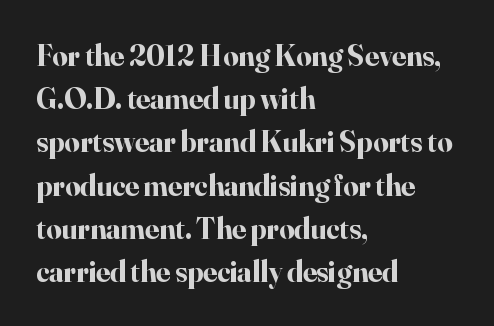
Q: Is the text bold? A: Yes.
Q: Is the text italic (slanted)? A: No, it is upright.
Q: Is the typeface a serif or a sans-serif typeface? A: Serif.
Q: Is the text underlined? A: No.
Q: How is the paragraph aligned? A: Left-aligned.
Q: Is the spacing between letters normal or unusually wide? A: Normal.
Q: Is the spacing between lines tight, normal or loose? A: Normal.
Q: Width (condensed, normal, or wide)? A: Normal.
Q: Stroke contrast? A: High.
Q: x-height? A: Small.
Q: Monospaced? A: No.
